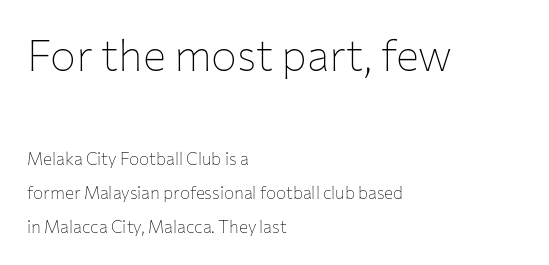
{"serif": "no", "italic": "no", "bold": "no", "weight": "thin", "width": "normal", "stroke_contrast": "low", "x_height": "medium", "monospaced": "no", "underline": "no", "align": "left", "line_spacing": "loose", "line_spacing_ratio": 2.0, "letter_spacing": "normal", "letter_spacing_em": 0.0, "larger_block": "first", "size_ratio": 2.53, "glyph_px": 43}
